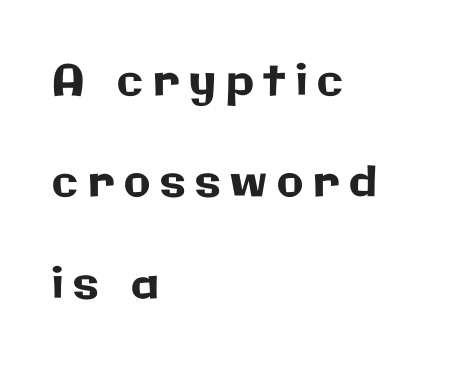
Q: Is the text italic (slanted)? A: No, it is upright.
Q: Is the typeface a serif or a sans-serif typeface? A: Sans-serif.
Q: Is the text underlined? A: No.
Q: How is the paragraph aligned? A: Left-aligned.
Q: Is the spacing between letters normal or unusually wide? A: Unusually wide.
Q: Is the spacing between lines tight, normal or loose? A: Loose.
Q: Width (condensed, normal, or wide)? A: Normal.
Q: Stroke contrast? A: Low.
Q: x-height? A: Medium.
Q: Monospaced? A: No.
